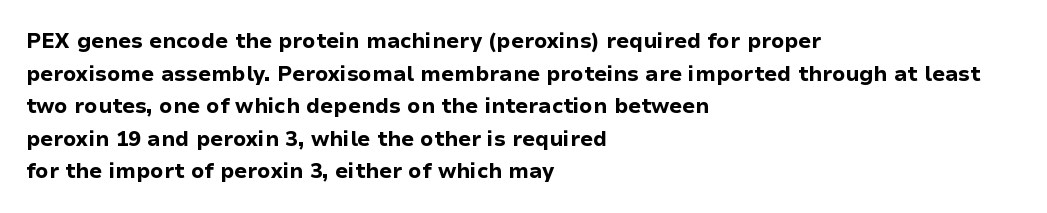
Q: Is the text bold? A: Yes.
Q: Is the text italic (slanted)? A: No, it is upright.
Q: Is the text underlined? A: No.
Q: How is the paragraph aligned? A: Left-aligned.
Q: Is the spacing between letters normal or unusually wide? A: Normal.
Q: Is the spacing between lines tight, normal or loose? A: Normal.
